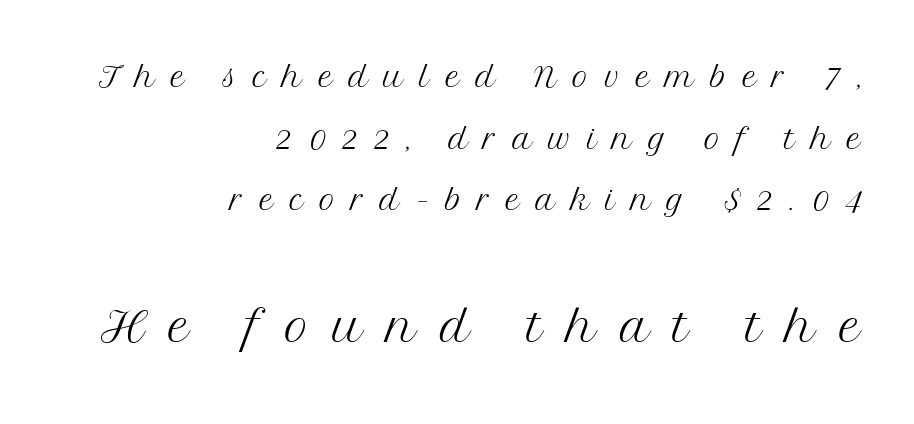
The image shows 66 px light serif type; set right-aligned, normal line spacing (1.4x), unusually wide letter spacing (+0.36 em), not underlined; the second (bottom) block is 1.5x larger; medium stroke contrast and a medium x-height.
